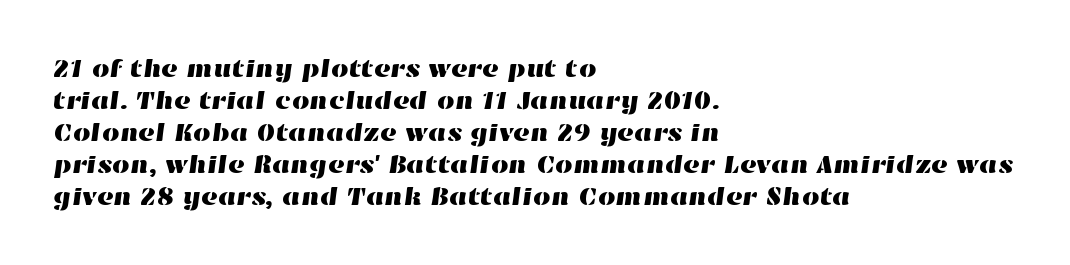
{"underline": "no", "align": "left", "line_spacing": "normal", "line_spacing_ratio": 1.28, "letter_spacing": "normal", "letter_spacing_em": 0.0, "glyph_px": 25}
